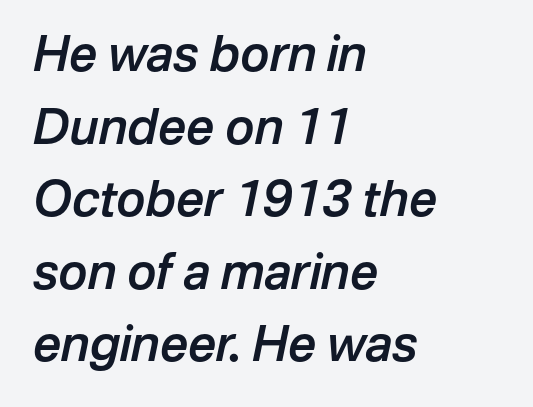
Q: Is the text bold? A: Semi-bold.
Q: Is the text italic (slanted)? A: Yes, it leans right by about 12 degrees.
Q: Is the text underlined? A: No.
Q: How is the paragraph aligned? A: Left-aligned.
Q: Is the spacing between letters normal or unusually wide? A: Normal.
Q: Is the spacing between lines tight, normal or loose? A: Normal.
Q: Width (condensed, normal, or wide)? A: Normal.
Q: Stroke contrast? A: Low.
Q: x-height? A: Medium.
Q: Monospaced? A: No.
